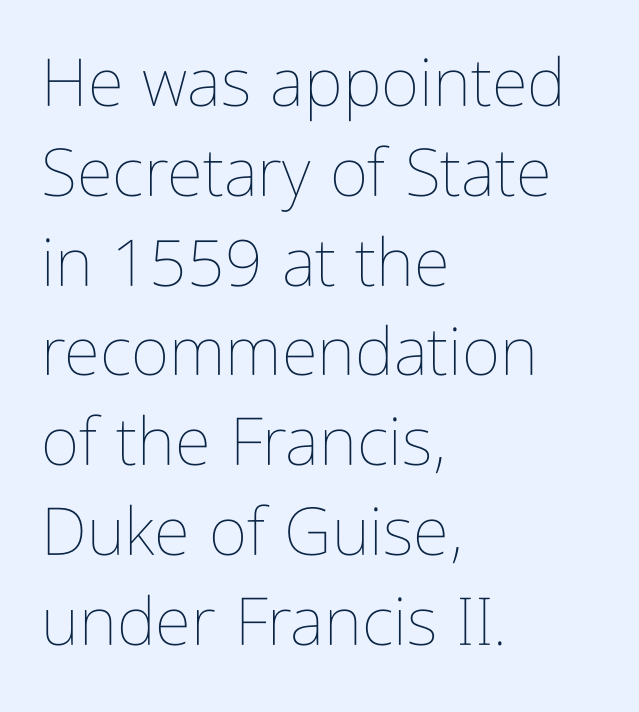
{"italic": "no", "bold": "no", "weight": "thin", "width": "condensed", "stroke_contrast": "low", "x_height": "medium", "monospaced": "no", "underline": "no", "align": "left", "line_spacing": "normal", "line_spacing_ratio": 1.36, "letter_spacing": "normal", "letter_spacing_em": 0.0, "glyph_px": 66}
